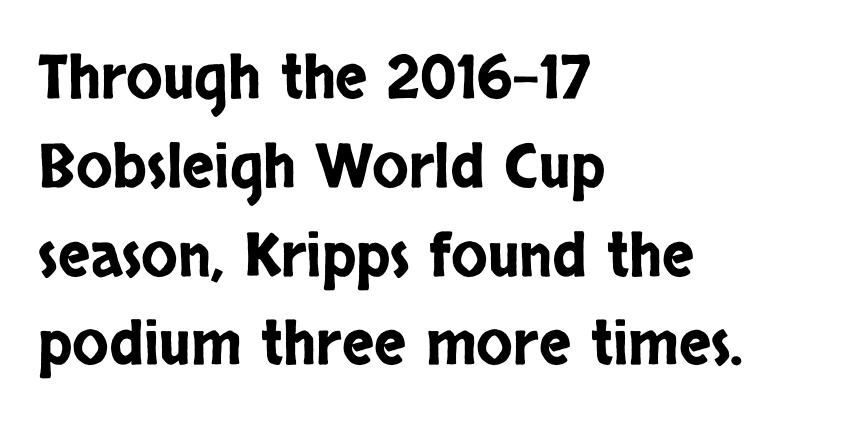
Is this a fixed-width face? No — the glyphs have proportional, varying widths. The passage is arranged the way most books set body copy — flush left. The glyphs in this specimen are sans serif. The passage shown has conventional tracking throughout. Each row of text sits above clean, open space. Is there much room between lines? A standard amount, neither cramped nor airy.
